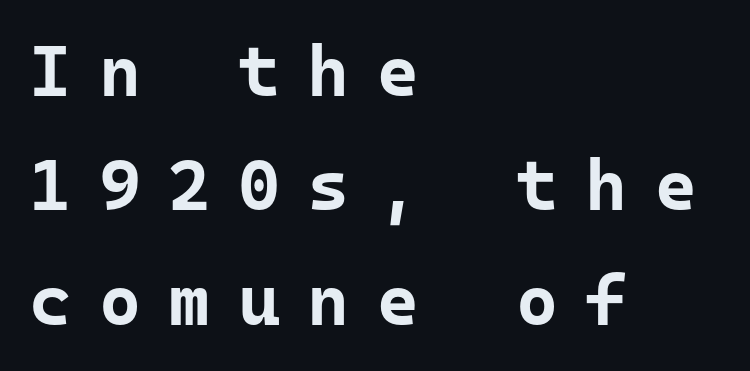
Q: Is the text bold? A: Yes.
Q: Is the text italic (slanted)? A: No, it is upright.
Q: Is the typeface a serif or a sans-serif typeface? A: Sans-serif.
Q: Is the text underlined? A: No.
Q: How is the paragraph aligned? A: Left-aligned.
Q: Is the spacing between letters normal or unusually wide? A: Unusually wide.
Q: Is the spacing between lines tight, normal or loose? A: Normal.
Q: Width (condensed, normal, or wide)? A: Normal.
Q: Stroke contrast? A: Low.
Q: x-height? A: Medium.
